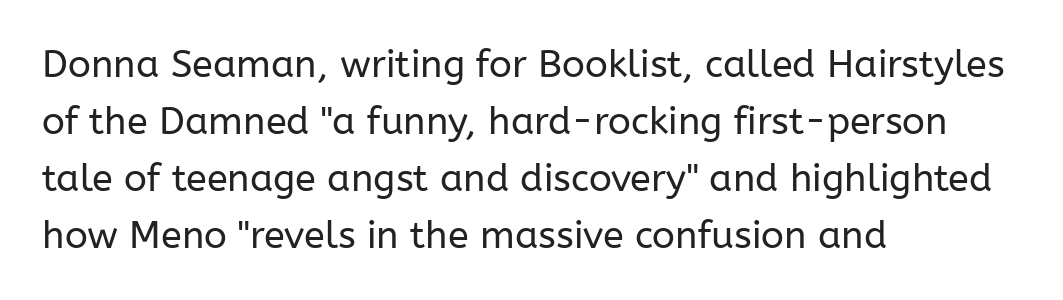
Q: Is the text bold? A: No.
Q: Is the text italic (slanted)? A: No, it is upright.
Q: Is the typeface a serif or a sans-serif typeface? A: Sans-serif.
Q: Is the text underlined? A: No.
Q: How is the paragraph aligned? A: Left-aligned.
Q: Is the spacing between letters normal or unusually wide? A: Normal.
Q: Is the spacing between lines tight, normal or loose? A: Normal.
Q: Width (condensed, normal, or wide)? A: Normal.
Q: Stroke contrast? A: Low.
Q: x-height? A: Medium.
Q: Monospaced? A: No.
